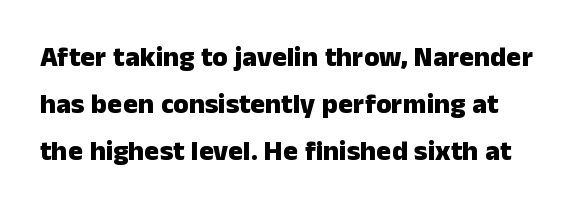
Q: Is the text bold? A: Yes.
Q: Is the text italic (slanted)? A: No, it is upright.
Q: Is the typeface a serif or a sans-serif typeface? A: Sans-serif.
Q: Is the text underlined? A: No.
Q: Is the spacing between letters normal or unusually wide? A: Normal.
Q: Is the spacing between lines tight, normal or loose? A: Normal.
Q: Width (condensed, normal, or wide)? A: Normal.
Q: Stroke contrast? A: Low.
Q: x-height? A: Medium.
Q: Monospaced? A: No.
